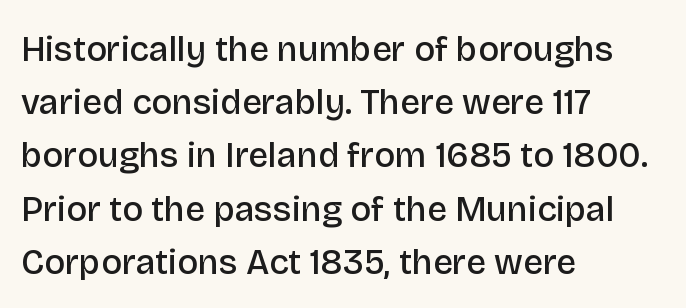
The image shows 35 px semibold sans-serif type, upright; set left-aligned, normal line spacing (1.52x), normal letter spacing, not underlined; low stroke contrast and a large x-height.
